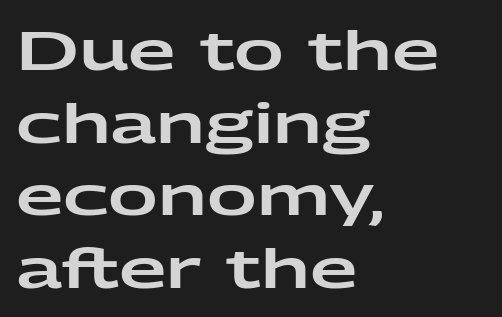
Quick note: underline off. This is roman type, the default non-slanted kind. Short note: letters normally spaced. Leading: standard. Proportional: the letters do not fall into vertical columns.
